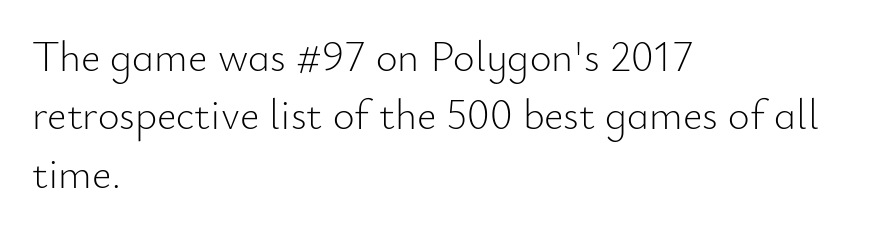
The face used here is proportionally spaced, like ordinary book or web type. What kind of face is this? One without serifs — a sans. Clear beneath every line of the passage. Compared with typical body copy, the letter spacing here is the same.
